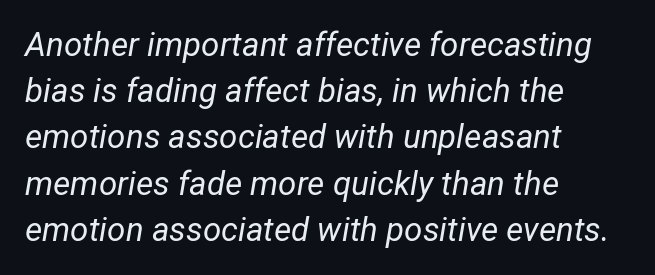
Q: Is the text bold? A: No.
Q: Is the text italic (slanted)? A: Yes, it leans right by about 12 degrees.
Q: Is the text underlined? A: No.
Q: How is the paragraph aligned? A: Left-aligned.
Q: Is the spacing between letters normal or unusually wide? A: Normal.
Q: Is the spacing between lines tight, normal or loose? A: Normal.
Q: Width (condensed, normal, or wide)? A: Normal.
Q: Stroke contrast? A: Low.
Q: x-height? A: Medium.
Q: Monospaced? A: No.
